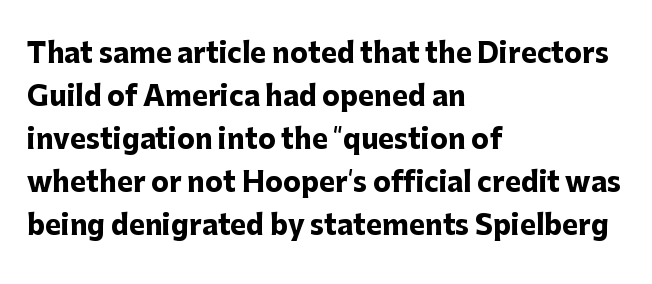
Q: Is the text bold? A: Yes.
Q: Is the text italic (slanted)? A: No, it is upright.
Q: Is the text underlined? A: No.
Q: How is the paragraph aligned? A: Left-aligned.
Q: Is the spacing between letters normal or unusually wide? A: Normal.
Q: Is the spacing between lines tight, normal or loose? A: Normal.
